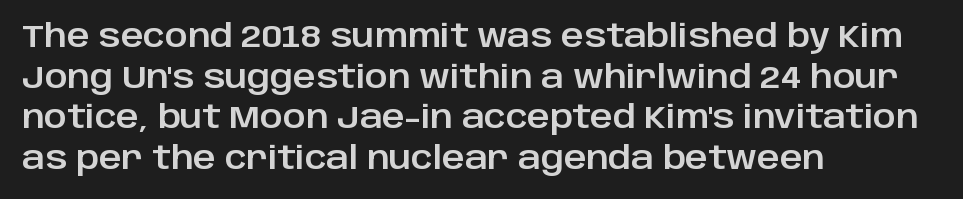
Q: Is the text italic (slanted)? A: No, it is upright.
Q: Is the typeface a serif or a sans-serif typeface? A: Sans-serif.
Q: Is the text underlined? A: No.
Q: How is the paragraph aligned? A: Left-aligned.
Q: Is the spacing between letters normal or unusually wide? A: Normal.
Q: Is the spacing between lines tight, normal or loose? A: Normal.
Q: Width (condensed, normal, or wide)? A: Normal.
Q: Stroke contrast? A: Low.
Q: x-height? A: Large.
Q: Monospaced? A: No.
